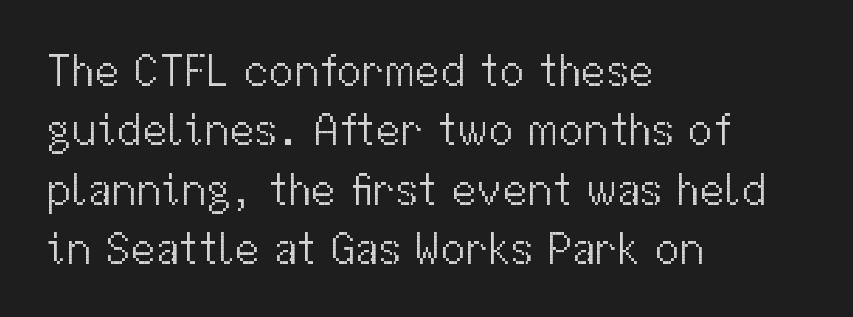
{"serif": "no", "italic": "no", "bold": "no", "weight": "light", "width": "normal", "stroke_contrast": "medium", "x_height": "medium", "monospaced": "no", "underline": "no", "align": "left", "line_spacing": "normal", "line_spacing_ratio": 1.32, "letter_spacing": "normal", "letter_spacing_em": 0.0, "glyph_px": 45}
